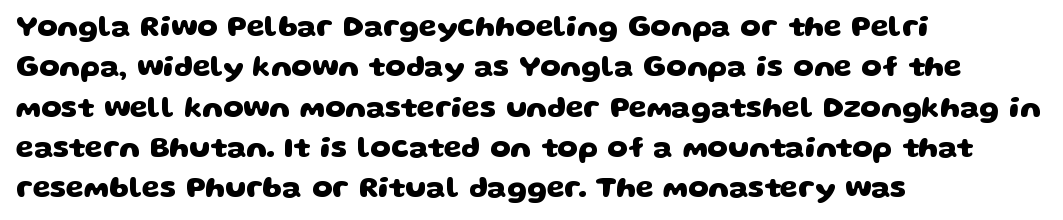
{"serif": "no", "bold": "yes", "weight": "heavy", "width": "wide", "stroke_contrast": "low", "x_height": "large", "monospaced": "no", "underline": "no", "align": "left", "line_spacing": "normal", "line_spacing_ratio": 1.39, "letter_spacing": "normal", "letter_spacing_em": 0.0, "glyph_px": 29}
